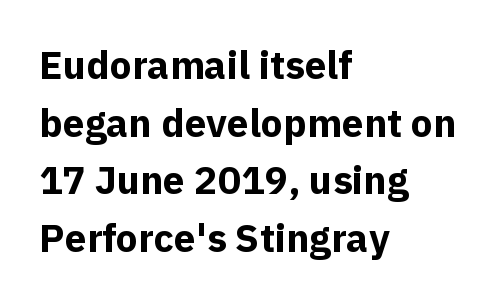
The image shows 39 px bold sans-serif type, upright; set left-aligned, normal line spacing (1.48x), normal letter spacing, not underlined; a medium x-height.
